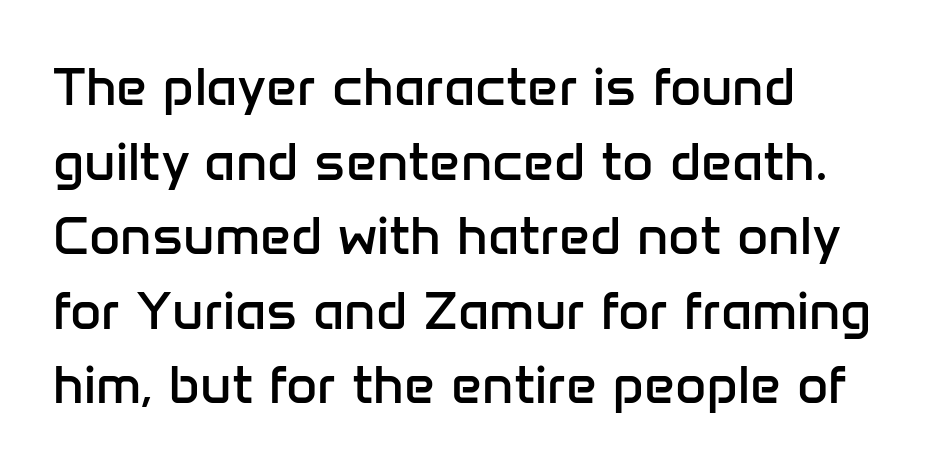
Q: Is the text bold? A: No.
Q: Is the text italic (slanted)? A: No, it is upright.
Q: Is the typeface a serif or a sans-serif typeface? A: Sans-serif.
Q: Is the text underlined? A: No.
Q: How is the paragraph aligned? A: Left-aligned.
Q: Is the spacing between letters normal or unusually wide? A: Normal.
Q: Is the spacing between lines tight, normal or loose? A: Normal.
Q: Width (condensed, normal, or wide)? A: Normal.
Q: Stroke contrast? A: Low.
Q: x-height? A: Medium.
Q: Monospaced? A: No.
